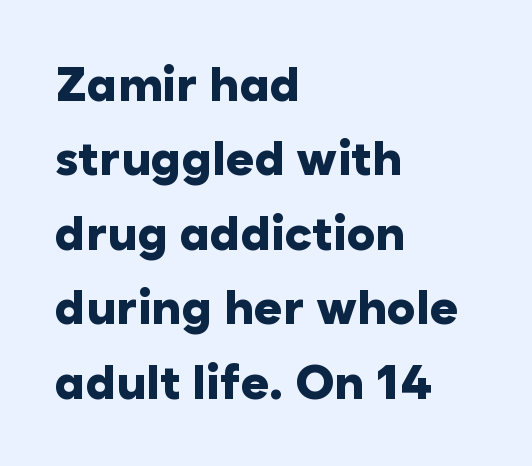
Q: Is the text bold? A: Yes.
Q: Is the text italic (slanted)? A: No, it is upright.
Q: Is the typeface a serif or a sans-serif typeface? A: Sans-serif.
Q: Is the text underlined? A: No.
Q: How is the paragraph aligned? A: Left-aligned.
Q: Is the spacing between letters normal or unusually wide? A: Normal.
Q: Is the spacing between lines tight, normal or loose? A: Normal.
Q: Width (condensed, normal, or wide)? A: Normal.
Q: Stroke contrast? A: Low.
Q: x-height? A: Medium.
Q: Monospaced? A: No.
